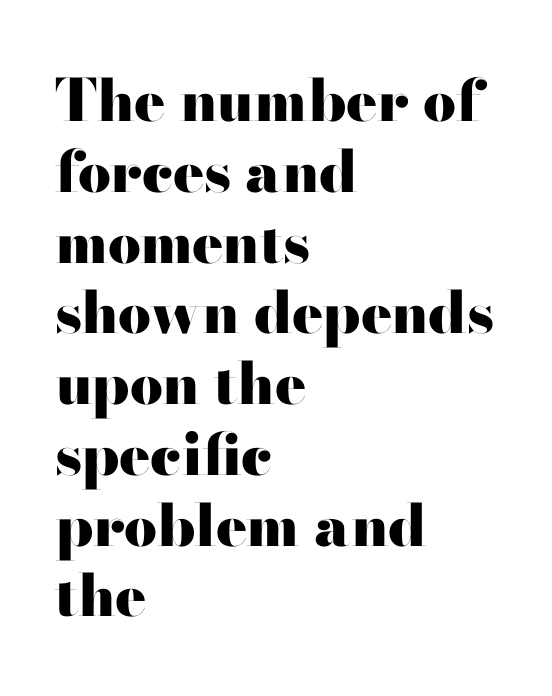
{"serif": "no", "italic": "no", "bold": "yes", "weight": "heavy", "width": "wide", "stroke_contrast": "high", "x_height": "small", "monospaced": "no", "underline": "no", "align": "left", "line_spacing_ratio": 1.22, "letter_spacing": "normal", "letter_spacing_em": 0.0, "glyph_px": 58}
